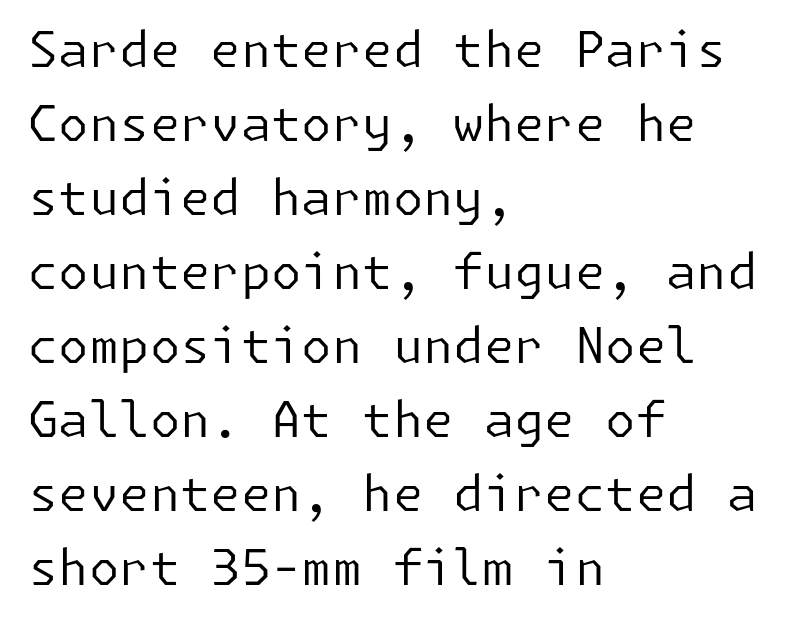
Q: Is the text bold? A: No.
Q: Is the text italic (slanted)? A: No, it is upright.
Q: Is the typeface a serif or a sans-serif typeface? A: Sans-serif.
Q: Is the text underlined? A: No.
Q: How is the paragraph aligned? A: Left-aligned.
Q: Is the spacing between letters normal or unusually wide? A: Normal.
Q: Is the spacing between lines tight, normal or loose? A: Normal.
Q: Width (condensed, normal, or wide)? A: Normal.
Q: Stroke contrast? A: Low.
Q: x-height? A: Medium.
